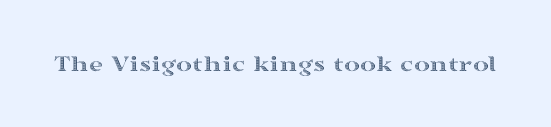
Q: Is the text italic (slanted)? A: No, it is upright.
Q: Is the text underlined? A: No.
Q: Is the spacing between letters normal or unusually wide? A: Normal.
